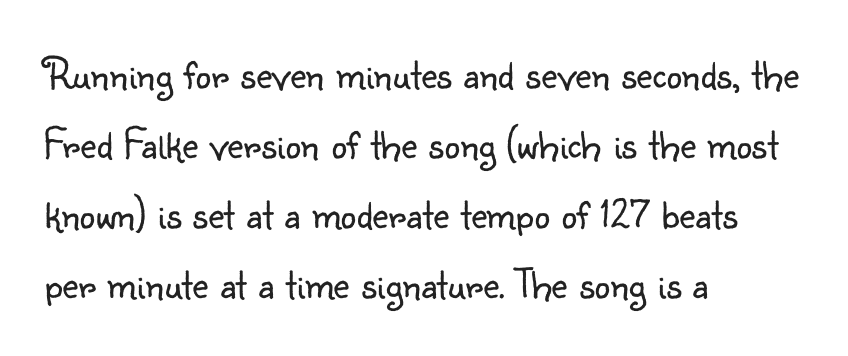
{"serif": "no", "italic": "no", "bold": "no", "weight": "light", "width": "normal", "stroke_contrast": "low", "x_height": "small", "monospaced": "no", "underline": "no", "align": "left", "line_spacing": "normal", "line_spacing_ratio": 1.59, "letter_spacing": "normal", "letter_spacing_em": 0.0, "glyph_px": 44}
